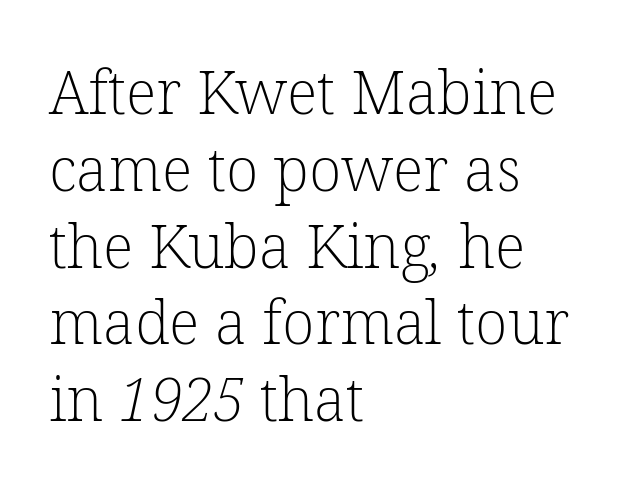
The image shows 60 px light serif type; set left-aligned, normal line spacing (1.28x), normal letter spacing, not underlined; low stroke contrast and a medium x-height.
